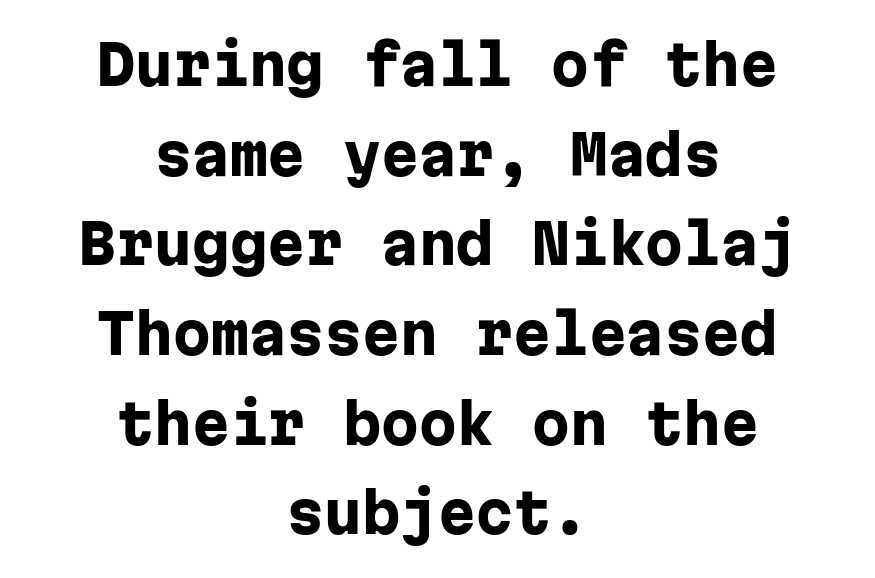
Q: Is the text bold? A: Yes.
Q: Is the text italic (slanted)? A: No, it is upright.
Q: Is the typeface a serif or a sans-serif typeface? A: Sans-serif.
Q: Is the text underlined? A: No.
Q: How is the paragraph aligned? A: Centered.
Q: Is the spacing between letters normal or unusually wide? A: Normal.
Q: Is the spacing between lines tight, normal or loose? A: Normal.
Q: Width (condensed, normal, or wide)? A: Normal.
Q: Stroke contrast? A: Low.
Q: x-height? A: Medium.
Q: Monospaced? A: Yes.
